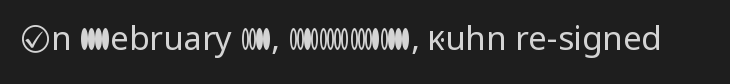
The image shows 33 px regular-weight sans-serif type, upright; set normal letter spacing, not underlined; low stroke contrast and a medium x-height.
